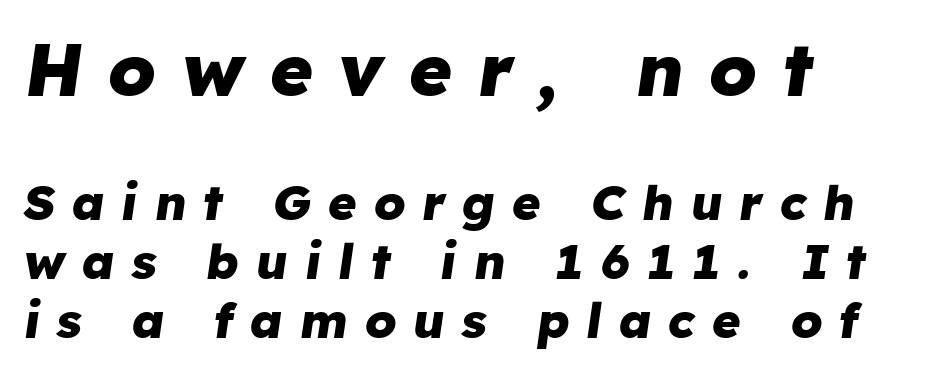
The rendering uses a bold face; every stroke is thick and dark. The setting favours the left margin, as ordinary paragraphs usually do. There's an unmistakable incline to the writing here. Substantial extra tracking has been applied to these lines.
